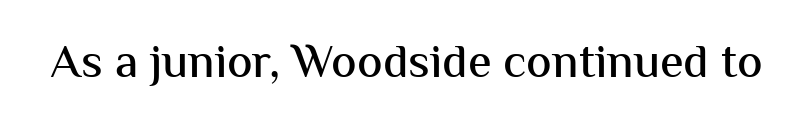
The image shows 48 px sans-serif type, upright; set normal letter spacing, not underlined; medium stroke contrast and a medium x-height.
